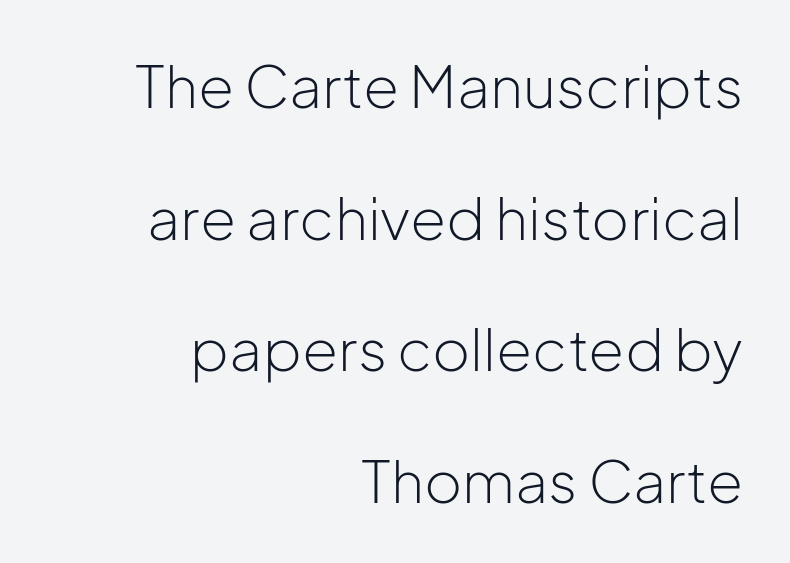
Q: Is the text bold? A: No.
Q: Is the text italic (slanted)? A: No, it is upright.
Q: Is the typeface a serif or a sans-serif typeface? A: Sans-serif.
Q: Is the text underlined? A: No.
Q: How is the paragraph aligned? A: Right-aligned.
Q: Is the spacing between letters normal or unusually wide? A: Normal.
Q: Is the spacing between lines tight, normal or loose? A: Loose.
Q: Width (condensed, normal, or wide)? A: Normal.
Q: Stroke contrast? A: Low.
Q: x-height? A: Medium.
Q: Monospaced? A: No.
